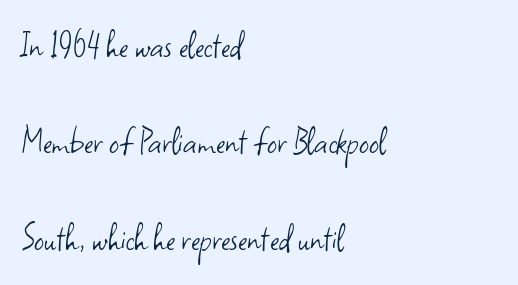
All the whitespace from short lines collects on the right. Nobody touched the tracking dial on this one. Each row of text sits above clean, open space. Weight: regular or lighter. Rows of type keep a wide berth in the vertical direction.
